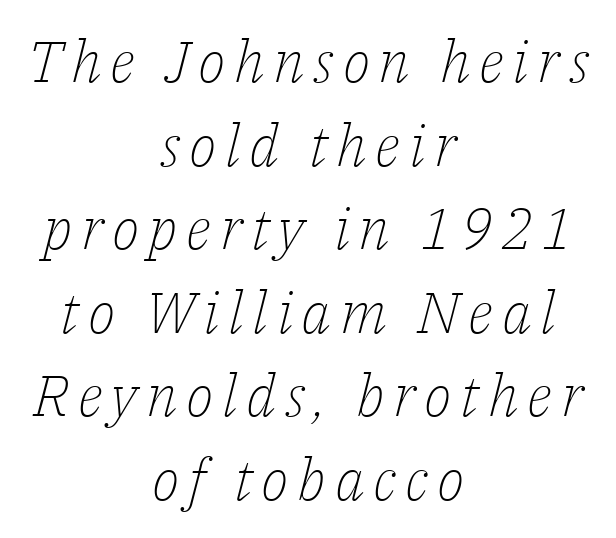
Stem width sits at or under what a default text font uses. Horizontal bands of white between lines are of average thickness. This sample is center-justified, so both line endings float freely. Here the designer chose a conventional face with non-uniform glyph widths.
